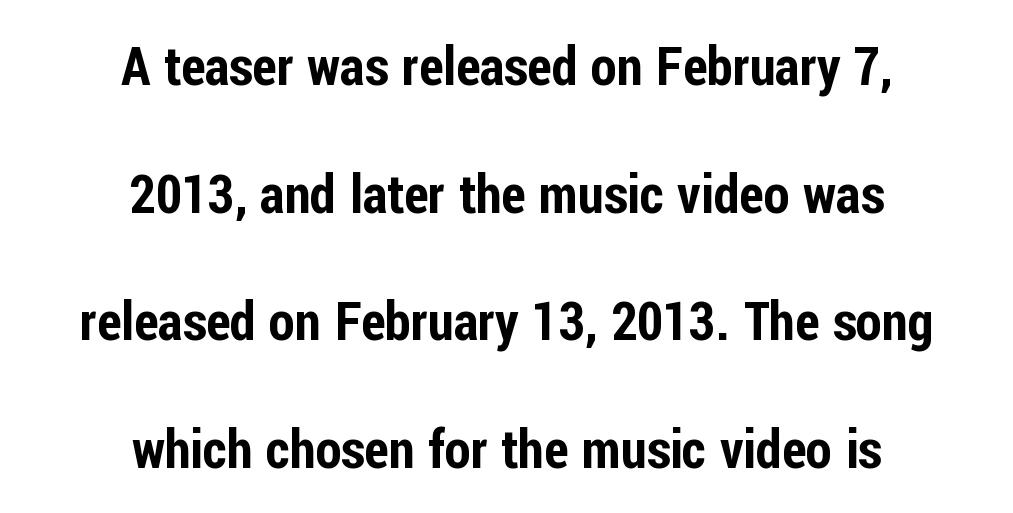
{"serif": "no", "italic": "no", "width": "condensed", "stroke_contrast": "low", "x_height": "medium", "monospaced": "no", "underline": "no", "align": "center", "line_spacing": "loose", "line_spacing_ratio": 2.41, "letter_spacing": "normal", "letter_spacing_em": 0.0, "glyph_px": 53}
